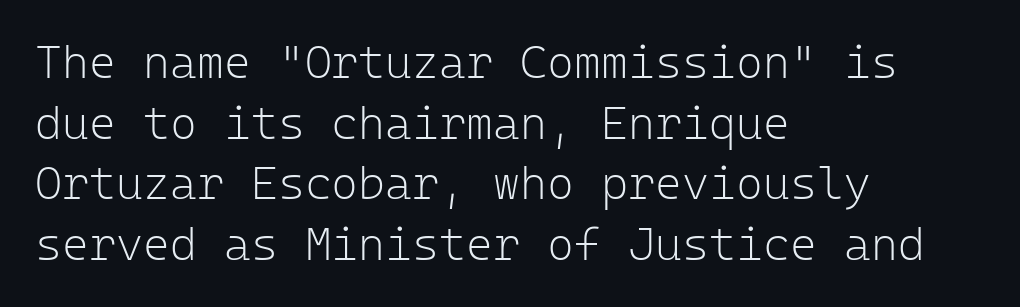
{"serif": "no", "italic": "no", "bold": "no", "weight": "light", "width": "normal", "stroke_contrast": "low", "x_height": "medium", "monospaced": "yes", "underline": "no", "align": "left", "line_spacing": "normal", "line_spacing_ratio": 1.32, "letter_spacing": "normal", "letter_spacing_em": 0.0, "glyph_px": 46}
